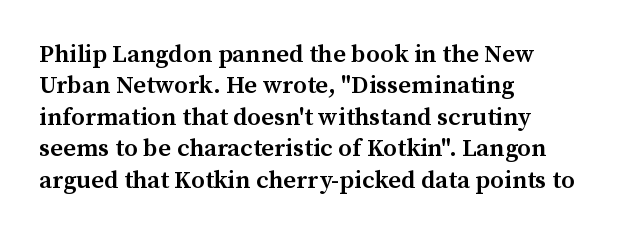
{"italic": "no", "bold": "semi", "underline": "no", "align": "left", "line_spacing": "normal", "line_spacing_ratio": 1.26, "letter_spacing": "normal", "letter_spacing_em": 0.0, "glyph_px": 25}
